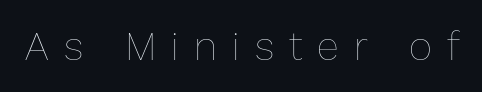
Q: Is the text bold? A: No.
Q: Is the text italic (slanted)? A: No, it is upright.
Q: Is the text underlined? A: No.
Q: Is the spacing between letters normal or unusually wide? A: Unusually wide.
Q: Width (condensed, normal, or wide)? A: Normal.
Q: Stroke contrast? A: Low.
Q: x-height? A: Medium.
Q: Monospaced? A: No.
